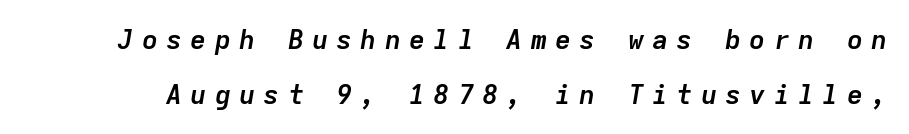
This sample uses an oblique cut, with every glyph tilted off the vertical. Whoever set this chose breathing room over compactness in the vertical rhythm. Weight check: bold — yes, fully. You could only call the tracking loose — the letters float apart.
